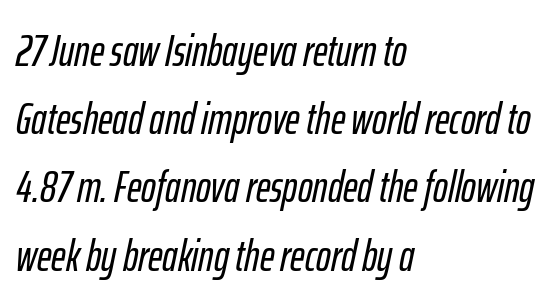
The tracking reads as untouched default to a designer's eye. Spacing verdict: proportional, widths tailored to each character. The space beneath each line is pristine and unruled. Line starts are locked; line ends wander. Emphasis-style slanted type is in use.
